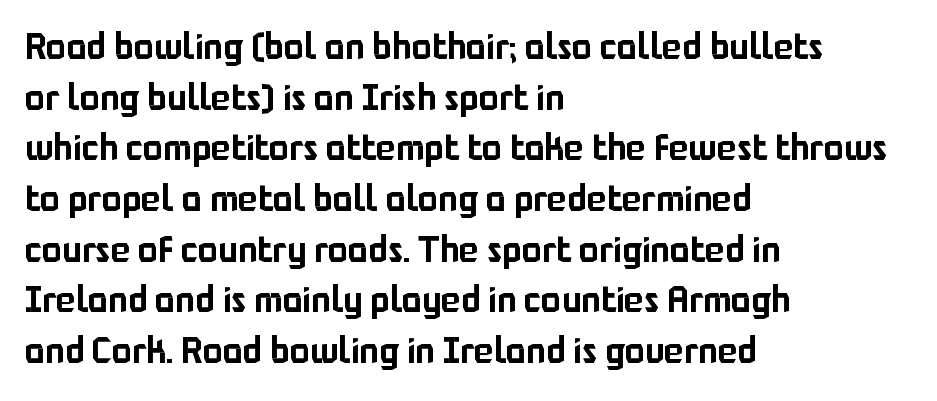
{"serif": "no", "italic": "no", "width": "normal", "stroke_contrast": "low", "x_height": "medium", "monospaced": "no", "underline": "no", "align": "left", "line_spacing": "normal", "line_spacing_ratio": 1.37, "letter_spacing": "normal", "letter_spacing_em": 0.0, "glyph_px": 37}
